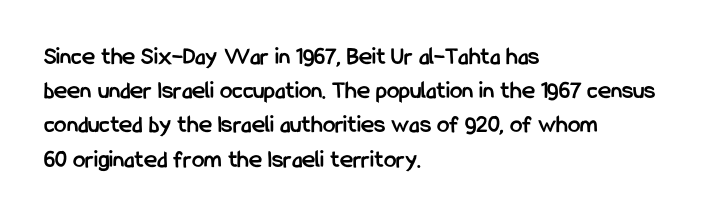
The lines in this sample share a left origin and differ only in where they stop. Summary of vertical rhythm: regular, with standard interline spacing. Italic: no, the glyphs are upright roman. The letterforms sit shoulder to shoulder at normal distance. Set as a true bold cut, around the 700 mark. The baseline area is clear.
